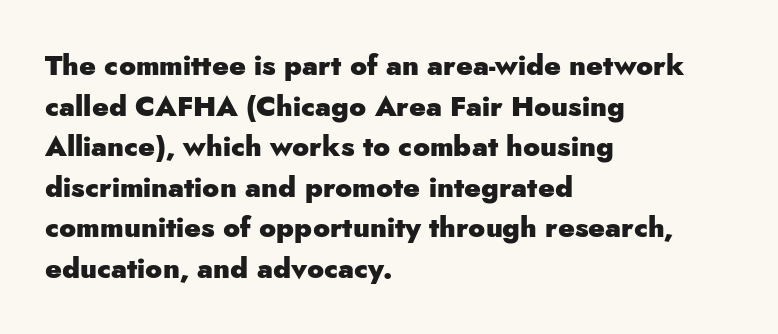
{"serif": "no", "italic": "no", "bold": "yes", "weight": "heavy", "width": "normal", "stroke_contrast": "low", "x_height": "small", "monospaced": "no", "underline": "no", "align": "left", "line_spacing": "normal", "line_spacing_ratio": 1.45, "letter_spacing": "normal", "letter_spacing_em": 0.0, "glyph_px": 28}
